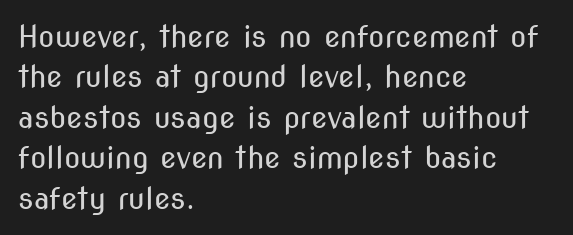
One glance says typical: line gaps are just what's usual. Layout note: lines flush left. The face looks like a standard text weight, possibly lighter. The typography opts for an upright posture over an oblique one. This rendering leaves character spacing at its baseline value. This sample has the flowing, uneven cadence of proportional lettering.
